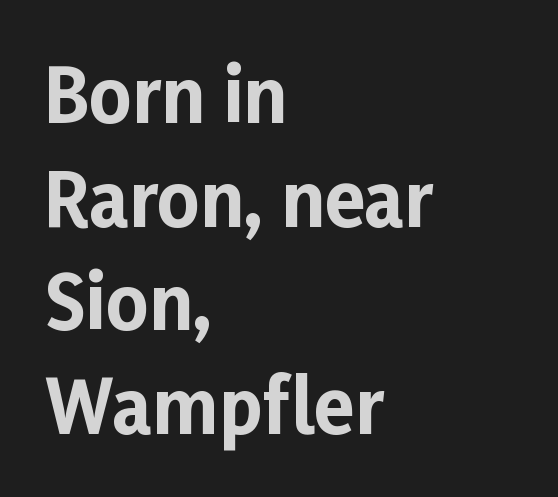
Inter-character spacing is left at the font's built-in metrics. The glyphs have the mass of a bold cut. The glyphs are unaccompanied by any horizontal stroke below them. Style check: upright. Classification — sans serif. Horizontally, the lines are justified to the leading edge only.
